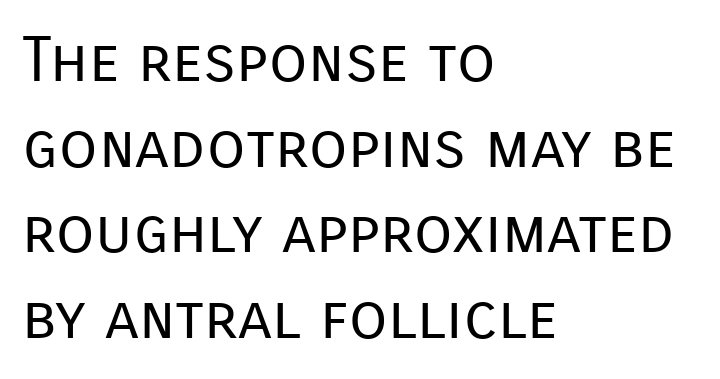
The image shows 63 px regular-weight sans-serif type, upright; set left-aligned, normal line spacing (1.36x), normal letter spacing, not underlined; low stroke contrast and a medium x-height.
